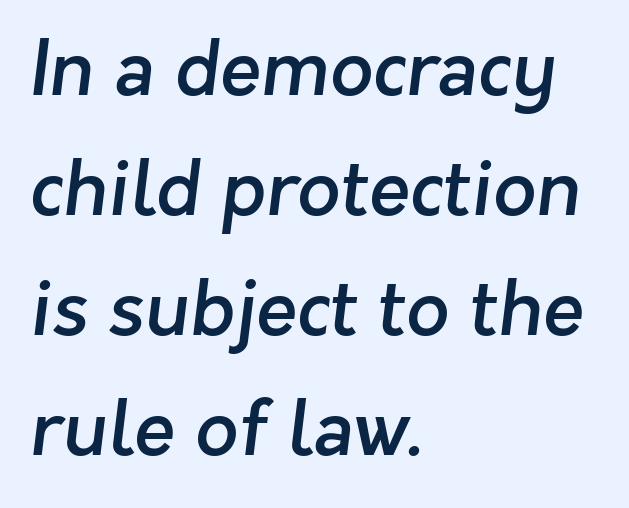
Does the type have serifs? No, each stem ends abruptly. Looks like regular typesetting: each glyph gets only the width it needs. The characters look somewhat weighty, a semibold short of true bold. Casual observation: everything's shoved over to the left.
